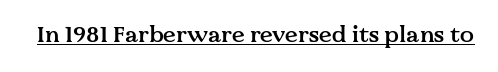
Q: Is the text bold? A: Semi-bold.
Q: Is the text italic (slanted)? A: No, it is upright.
Q: Is the text underlined? A: Yes.
Q: Is the spacing between letters normal or unusually wide? A: Normal.
